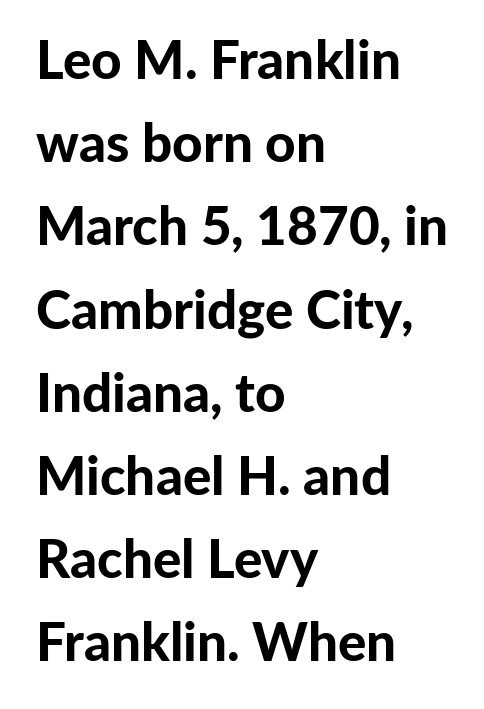
The rag falls on the right side of this text block. The letters advance in unequal steps, a hallmark of proportional type. These lines are composed in type without serifs. Students, this is bold: see how much ink each stroke carries.
